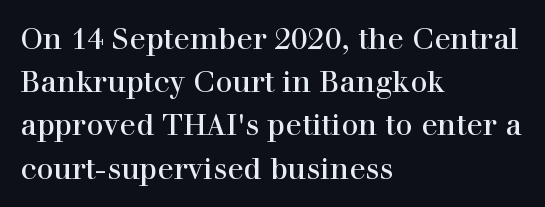
Q: Is the text italic (slanted)? A: No, it is upright.
Q: Is the typeface a serif or a sans-serif typeface? A: Serif.
Q: Is the text underlined? A: No.
Q: How is the paragraph aligned? A: Left-aligned.
Q: Is the spacing between letters normal or unusually wide? A: Normal.
Q: Is the spacing between lines tight, normal or loose? A: Normal.
Q: Width (condensed, normal, or wide)? A: Normal.
Q: x-height? A: Medium.
Q: Monospaced? A: No.
